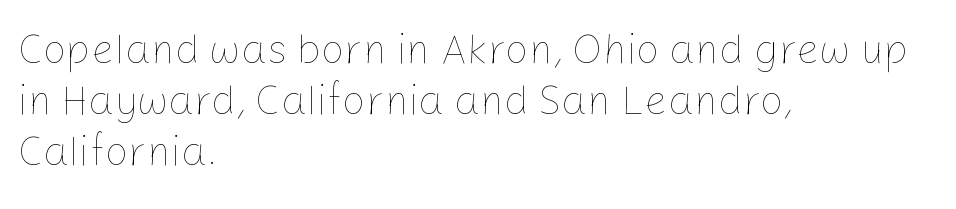
{"italic": "no", "bold": "no", "weight": "thin", "width": "normal", "stroke_contrast": "low", "x_height": "medium", "monospaced": "no", "underline": "no", "align": "left", "line_spacing": "normal", "line_spacing_ratio": 1.25, "letter_spacing": "normal", "letter_spacing_em": 0.0, "glyph_px": 41}
